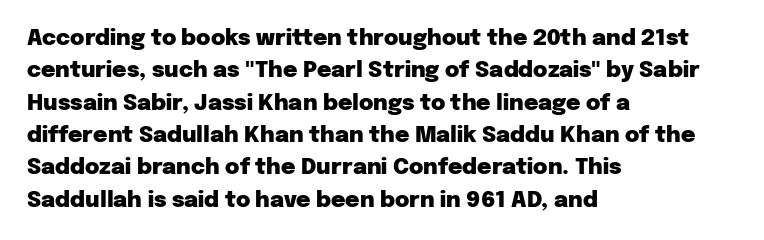
This block has exactly the height ordinary leading produces. A roman cut, with each character standing at attention. Typesetter's note: full bold, strokes at maximum text heaviness. The rendering anchors every line to the left-hand side.
